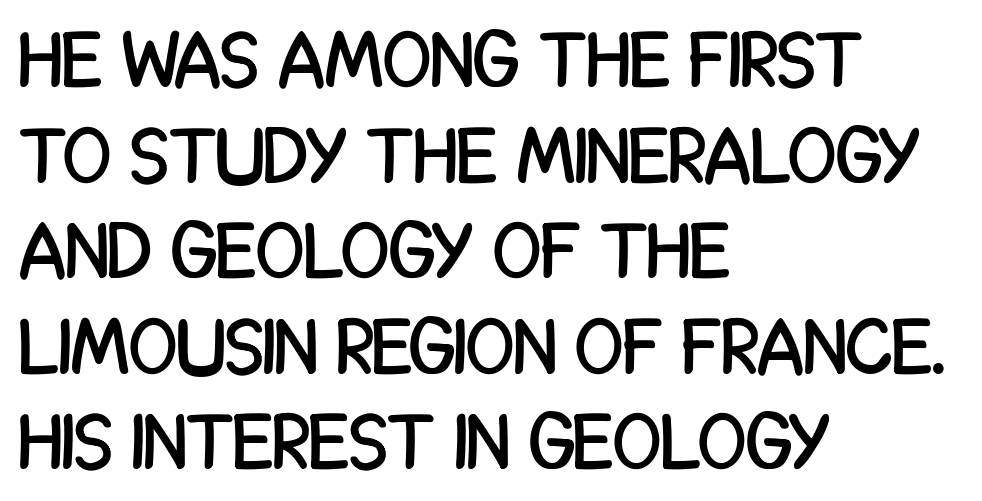
The image shows 79 px condensed sans-serif type, upright; set left-aligned, line spacing 1.21x, normal letter spacing, not underlined; low stroke contrast and a large x-height.
